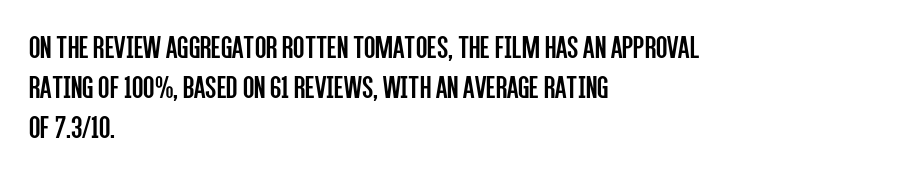
{"serif": "no", "italic": "no", "bold": "no", "weight": "regular", "width": "condensed", "stroke_contrast": "low", "x_height": "large", "monospaced": "no", "underline": "no", "align": "left", "line_spacing_ratio": 1.21, "letter_spacing": "normal", "letter_spacing_em": 0.0, "glyph_px": 33}
